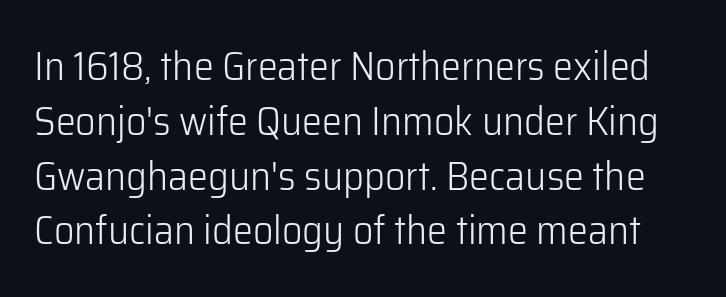
Q: Is the text bold? A: No.
Q: Is the text italic (slanted)? A: No, it is upright.
Q: Is the typeface a serif or a sans-serif typeface? A: Sans-serif.
Q: Is the text underlined? A: No.
Q: Is the spacing between letters normal or unusually wide? A: Normal.
Q: Is the spacing between lines tight, normal or loose? A: Normal.
Q: Width (condensed, normal, or wide)? A: Normal.
Q: Stroke contrast? A: Low.
Q: x-height? A: Medium.
Q: Monospaced? A: No.
